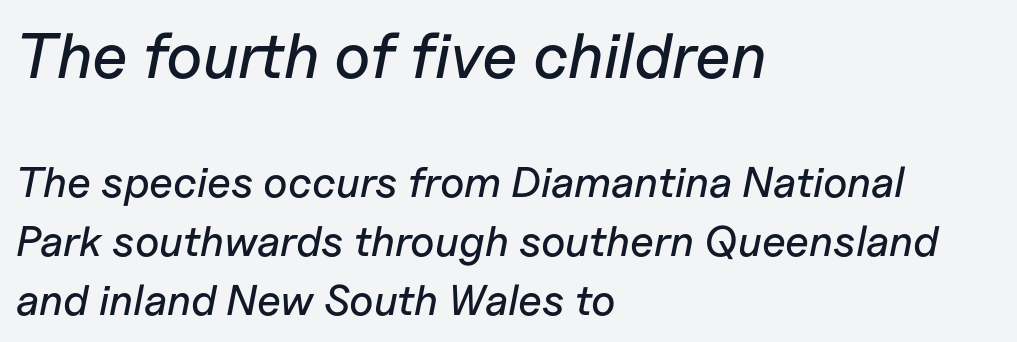
The image shows 64 px text type, italic (leaning right); set left-aligned, normal line spacing (1.37x), normal letter spacing, not underlined; the first (top) block is 1.49x larger; low stroke contrast and a medium x-height.
